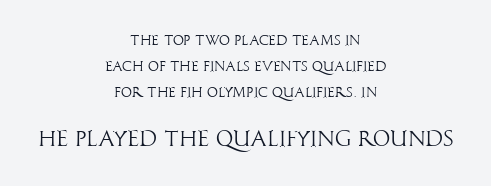
{"italic": "no", "bold": "no", "underline": "no", "align": "center", "line_spacing_ratio": 1.84, "letter_spacing": "normal", "letter_spacing_em": 0.0, "larger_block": "second", "size_ratio": 1.57, "glyph_px": 22}
